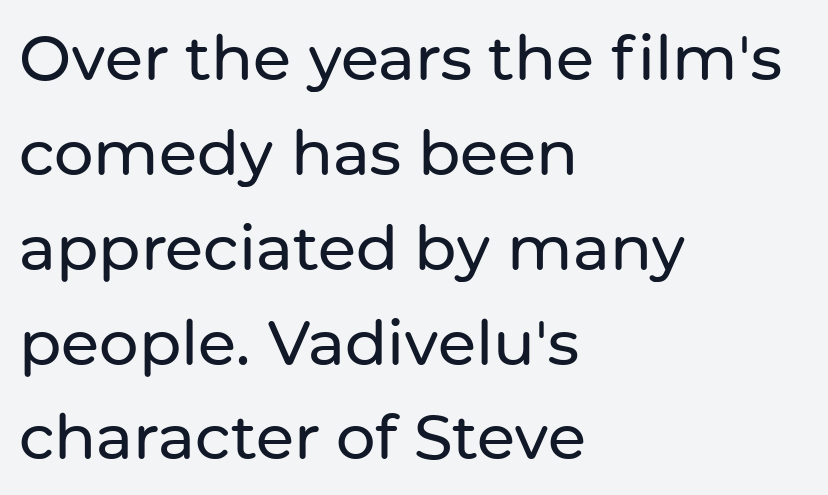
Q: Is the text italic (slanted)? A: No, it is upright.
Q: Is the typeface a serif or a sans-serif typeface? A: Sans-serif.
Q: Is the text underlined? A: No.
Q: How is the paragraph aligned? A: Left-aligned.
Q: Is the spacing between letters normal or unusually wide? A: Normal.
Q: Is the spacing between lines tight, normal or loose? A: Normal.
Q: Width (condensed, normal, or wide)? A: Normal.
Q: Stroke contrast? A: Low.
Q: x-height? A: Medium.
Q: Monospaced? A: No.
